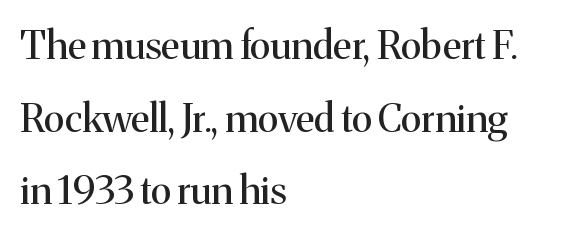
Q: Is the text bold? A: No.
Q: Is the text italic (slanted)? A: No, it is upright.
Q: Is the typeface a serif or a sans-serif typeface? A: Serif.
Q: Is the text underlined? A: No.
Q: How is the paragraph aligned? A: Left-aligned.
Q: Is the spacing between letters normal or unusually wide? A: Normal.
Q: Width (condensed, normal, or wide)? A: Normal.
Q: Stroke contrast? A: Medium.
Q: x-height? A: Medium.
Q: Monospaced? A: No.
